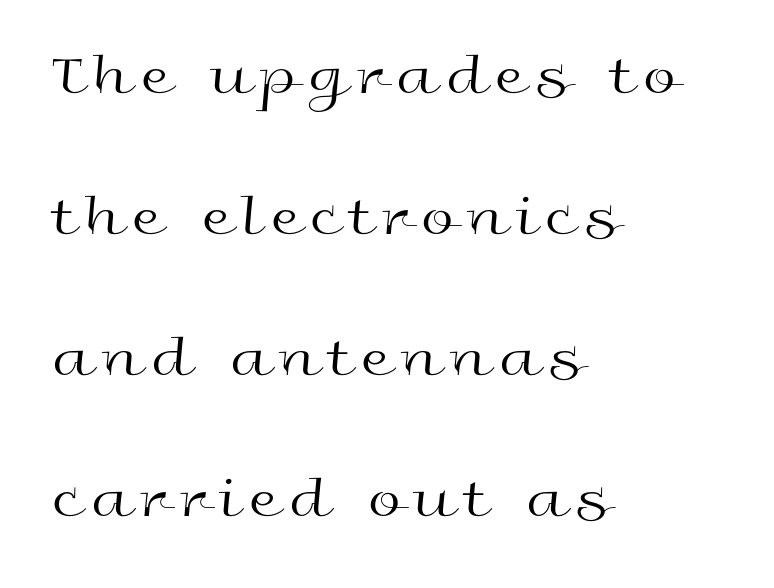
{"serif": "no", "italic": "no", "bold": "no", "weight": "regular", "width": "wide", "x_height": "medium", "monospaced": "no", "underline": "no", "align": "left", "line_spacing": "loose", "line_spacing_ratio": 2.39, "glyph_px": 59}
